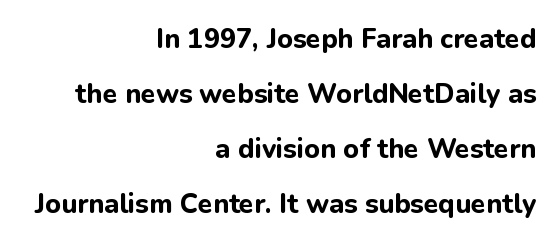
Q: Is the text bold? A: Yes.
Q: Is the text italic (slanted)? A: No, it is upright.
Q: Is the text underlined? A: No.
Q: How is the paragraph aligned? A: Right-aligned.
Q: Is the spacing between letters normal or unusually wide? A: Normal.
Q: Is the spacing between lines tight, normal or loose? A: Loose.
